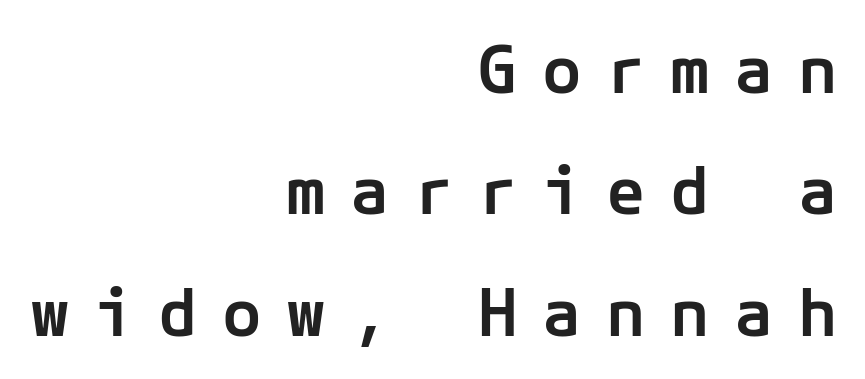
Q: Is the text bold? A: Semi-bold.
Q: Is the text italic (slanted)? A: No, it is upright.
Q: Is the typeface a serif or a sans-serif typeface? A: Sans-serif.
Q: Is the text underlined? A: No.
Q: How is the paragraph aligned? A: Right-aligned.
Q: Is the spacing between letters normal or unusually wide? A: Unusually wide.
Q: Width (condensed, normal, or wide)? A: Normal.
Q: Stroke contrast? A: Low.
Q: x-height? A: Medium.
